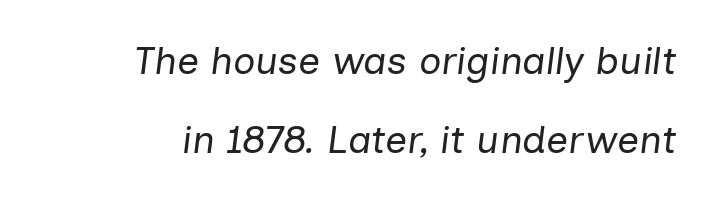
{"italic": "yes", "lean": "right", "slant_degrees": 7, "bold": "no", "weight": "regular", "width": "normal", "stroke_contrast": "low", "x_height": "medium", "monospaced": "no", "underline": "no", "align": "right", "line_spacing": "loose", "line_spacing_ratio": 2.02, "letter_spacing": "normal", "letter_spacing_em": 0.0, "glyph_px": 39}
